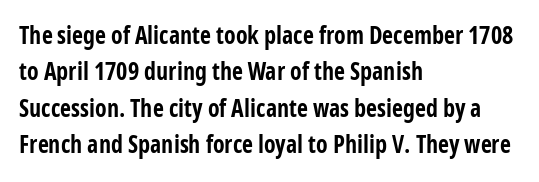
The image shows 24 px bold type, upright; set left-aligned, normal line spacing (1.52x), normal letter spacing, not underlined.
